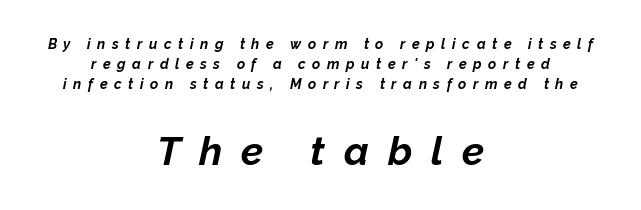
The image shows 40 px bold type, italic (leaning right); set centered, normal line spacing (1.42x), unusually wide letter spacing (+0.47 em), not underlined; the second (bottom) block is 2.86x larger; low stroke contrast and a medium x-height.
